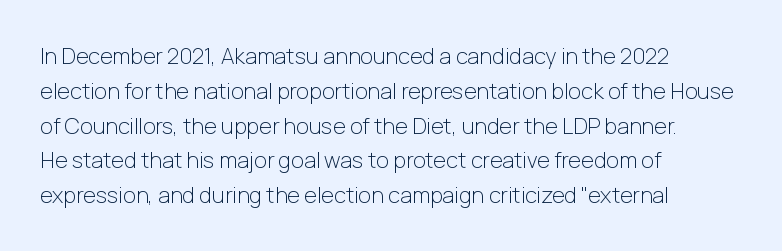
The image shows 22 px text type, upright; set left-aligned, normal line spacing (1.58x), normal letter spacing, not underlined.
